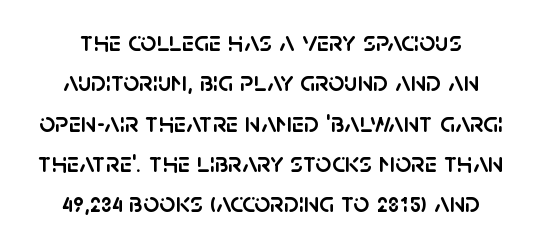
{"serif": "no", "italic": "no", "width": "normal", "stroke_contrast": "low", "x_height": "large", "monospaced": "no", "underline": "no", "line_spacing": "normal", "line_spacing_ratio": 1.44, "letter_spacing": "normal", "letter_spacing_em": 0.0, "glyph_px": 28}
